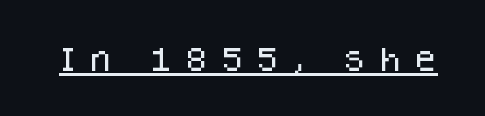
The image shows 26 px text type, upright; set unusually wide letter spacing (+0.49 em), underlined.
